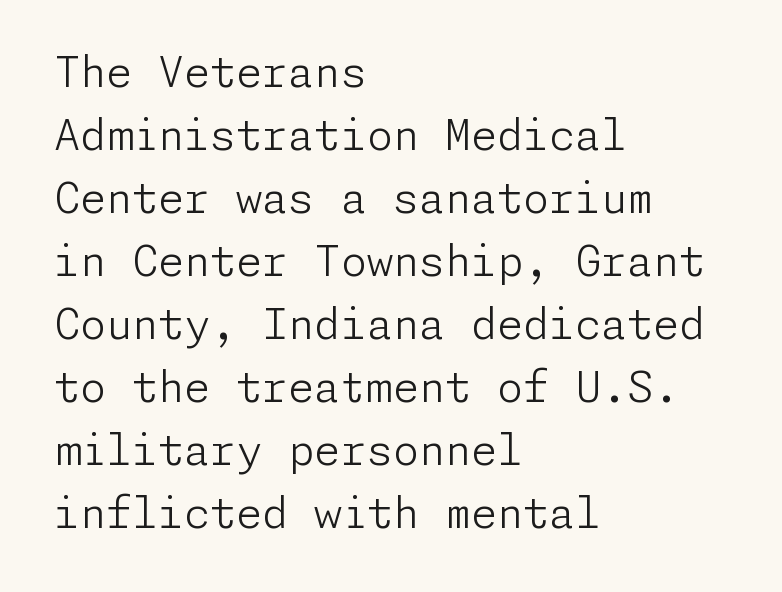
Q: Is the text bold? A: No.
Q: Is the text italic (slanted)? A: No, it is upright.
Q: Is the typeface a serif or a sans-serif typeface? A: Sans-serif.
Q: Is the text underlined? A: No.
Q: How is the paragraph aligned? A: Left-aligned.
Q: Is the spacing between letters normal or unusually wide? A: Normal.
Q: Is the spacing between lines tight, normal or loose? A: Normal.
Q: Width (condensed, normal, or wide)? A: Normal.
Q: Stroke contrast? A: Low.
Q: x-height? A: Medium.
